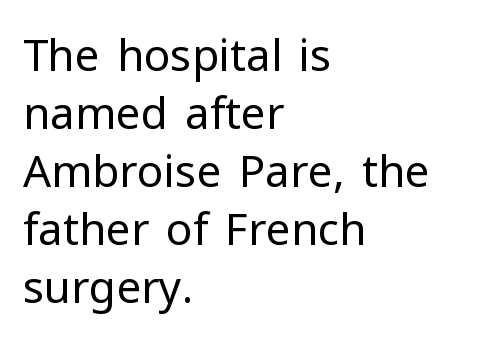
{"serif": "no", "italic": "no", "bold": "no", "weight": "regular", "width": "normal", "stroke_contrast": "low", "x_height": "medium", "monospaced": "no", "underline": "no", "align": "left", "line_spacing": "normal", "line_spacing_ratio": 1.32, "letter_spacing": "normal", "letter_spacing_em": 0.0, "glyph_px": 44}
